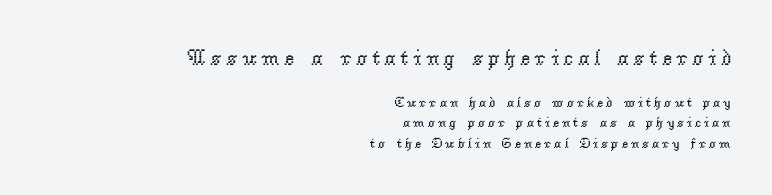
Successive baselines arrive at the customary interval. The passage shown is not bold in any degree. The letters stand straight up with perfectly vertical stems. The first block has been scaled up relative to the second. Descenders are the only things crossing below the line.
